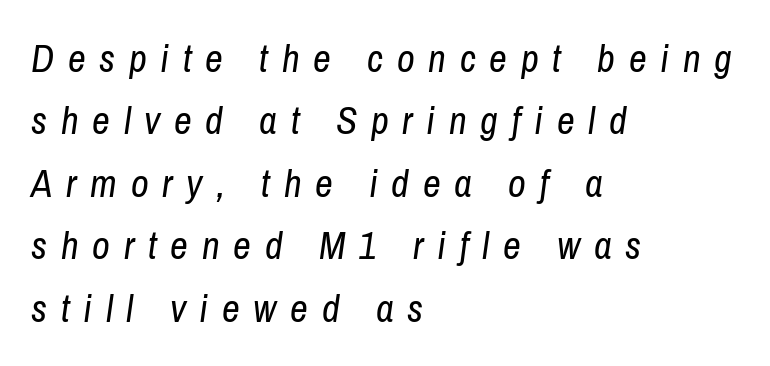
{"italic": "yes", "lean": "right", "slant_degrees": 8, "bold": "no", "weight": "regular", "width": "condensed", "stroke_contrast": "low", "x_height": "medium", "monospaced": "no", "underline": "no", "align": "left", "line_spacing": "normal", "line_spacing_ratio": 1.6, "letter_spacing": "wide", "letter_spacing_em": 0.35, "glyph_px": 39}
